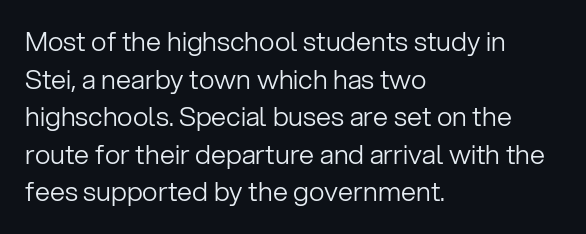
{"italic": "no", "bold": "no", "underline": "no", "align": "left", "line_spacing": "normal", "line_spacing_ratio": 1.39, "letter_spacing": "normal", "letter_spacing_em": 0.0, "glyph_px": 27}
